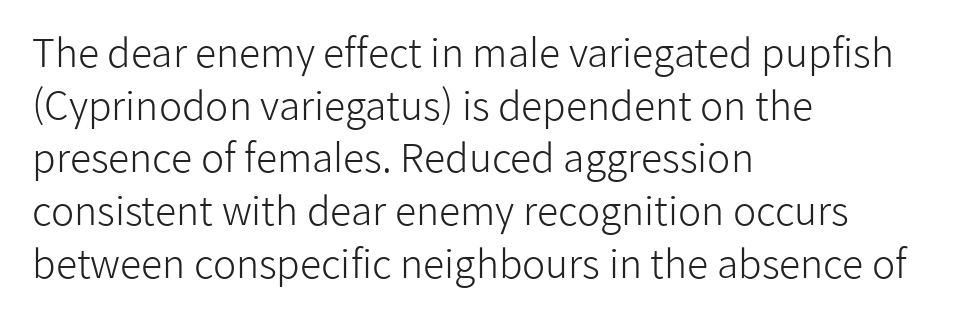
Q: Is the text bold? A: No.
Q: Is the text italic (slanted)? A: No, it is upright.
Q: Is the typeface a serif or a sans-serif typeface? A: Sans-serif.
Q: Is the text underlined? A: No.
Q: How is the paragraph aligned? A: Left-aligned.
Q: Is the spacing between letters normal or unusually wide? A: Normal.
Q: Is the spacing between lines tight, normal or loose? A: Normal.
Q: Width (condensed, normal, or wide)? A: Normal.
Q: Stroke contrast? A: Low.
Q: x-height? A: Medium.
Q: Monospaced? A: No.
